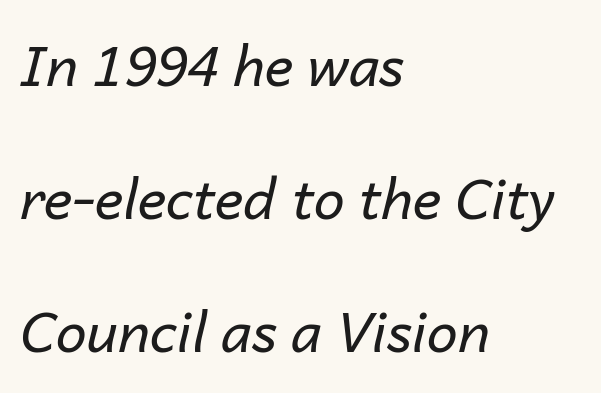
{"italic": "yes", "lean": "right", "slant_degrees": 14, "bold": "no", "weight": "regular", "width": "normal", "stroke_contrast": "low", "x_height": "medium", "monospaced": "no", "underline": "no", "align": "left", "line_spacing": "loose", "line_spacing_ratio": 2.42, "letter_spacing": "normal", "letter_spacing_em": 0.0, "glyph_px": 55}
